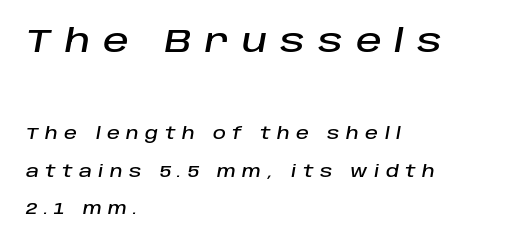
The image shows 32 px text type, italic (leaning right); set left-aligned, loose line spacing (2.34x), unusually wide letter spacing (+0.4 em), not underlined; the first (top) block is 2.0x larger; low stroke contrast and a large x-height.
